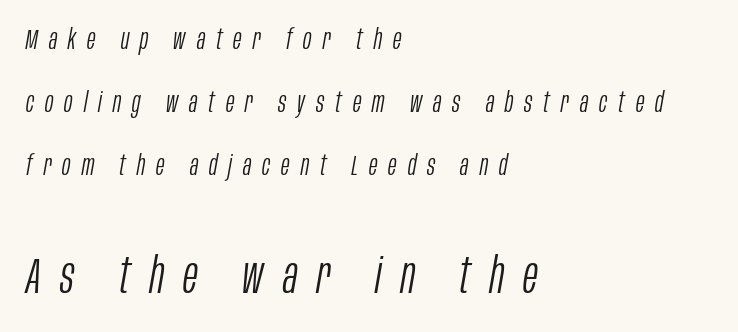
Spacing verdict: proportional, widths tailored to each character. Weight: regular or lighter. Descenders are the only things crossing below the line. Airy leading.
